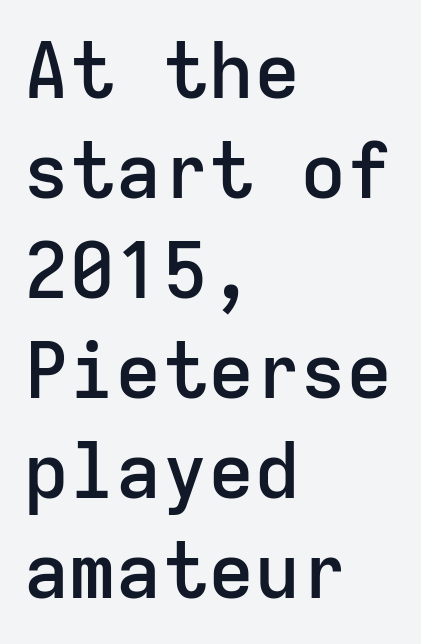
The image shows 77 px semibold sans-serif type, upright, monospaced; set left-aligned, normal line spacing (1.3x), normal letter spacing, not underlined; low stroke contrast and a medium x-height.
